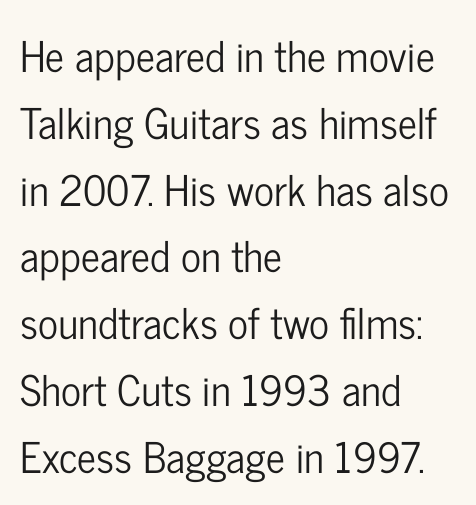
No feet cap the strokes, marking this as sans-serif type. Normally led — the rows are evenly, conventionally spaced. Think of a printed novel: that variable character pitch is what you see here. A roman cut, with each character standing at attention.
